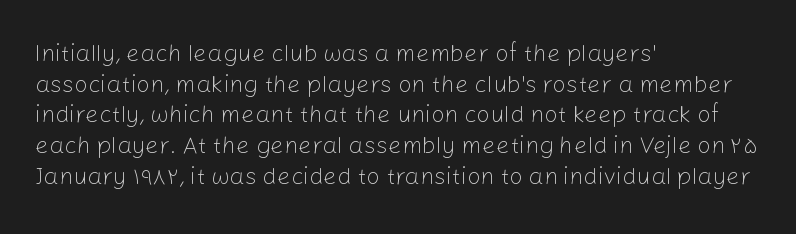
{"italic": "no", "bold": "no", "underline": "no", "align": "left", "line_spacing": "normal", "line_spacing_ratio": 1.28, "letter_spacing": "normal", "letter_spacing_em": 0.0, "glyph_px": 24}
